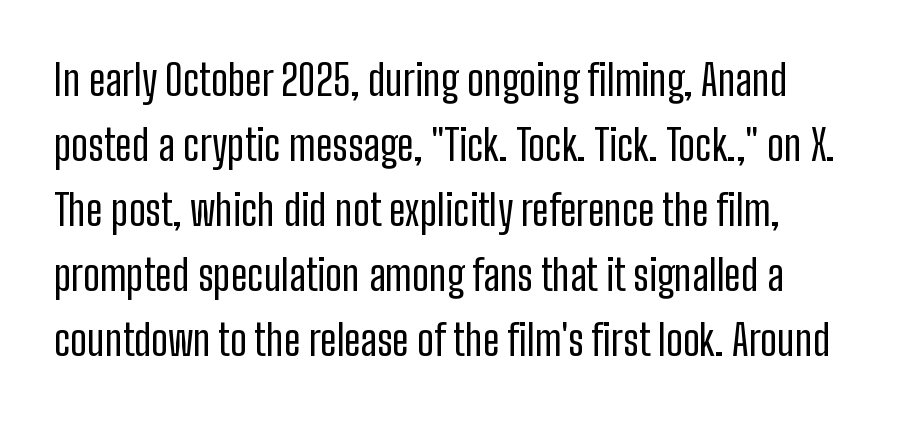
No italicization has been applied; the sample stays upright. Font category for this specimen: sans-serif. The letters sit at their default tracking, neither squeezed nor spread. Anything drawn beneath the words? Only blank space.
